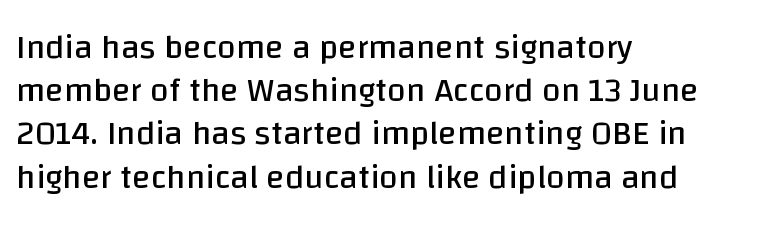
Q: Is the text bold? A: No.
Q: Is the text italic (slanted)? A: No, it is upright.
Q: Is the typeface a serif or a sans-serif typeface? A: Sans-serif.
Q: Is the text underlined? A: No.
Q: How is the paragraph aligned? A: Left-aligned.
Q: Is the spacing between letters normal or unusually wide? A: Normal.
Q: Is the spacing between lines tight, normal or loose? A: Normal.
Q: Width (condensed, normal, or wide)? A: Normal.
Q: Stroke contrast? A: Low.
Q: x-height? A: Large.
Q: Monospaced? A: No.
